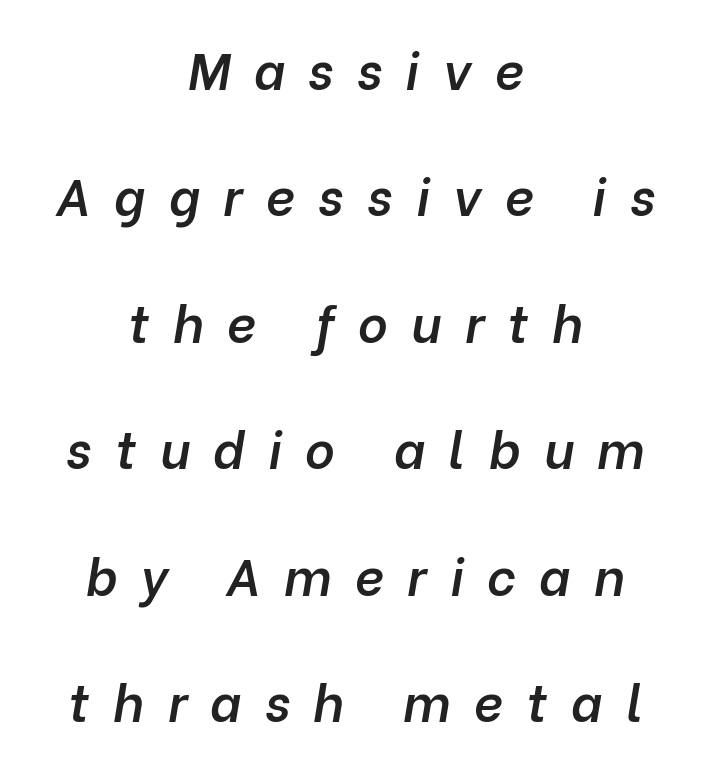
The image shows 51 px semibold type, italic (leaning right); set centered, loose line spacing (2.48x), unusually wide letter spacing (+0.46 em), not underlined; low stroke contrast and a medium x-height.
